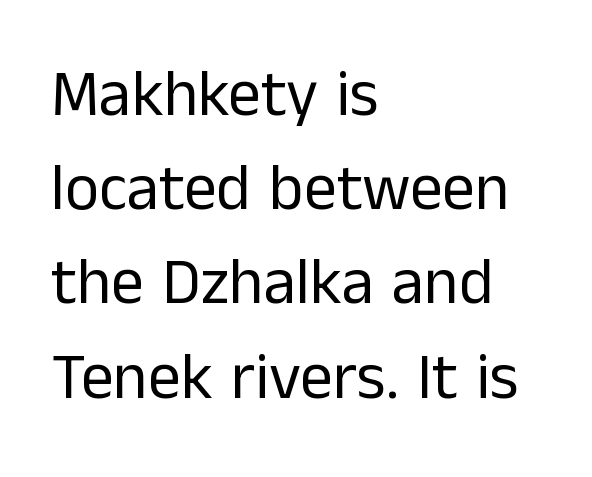
The image shows 65 px regular-weight sans-serif type, upright; set left-aligned, normal line spacing (1.45x), normal letter spacing, not underlined; low stroke contrast and a medium x-height.
